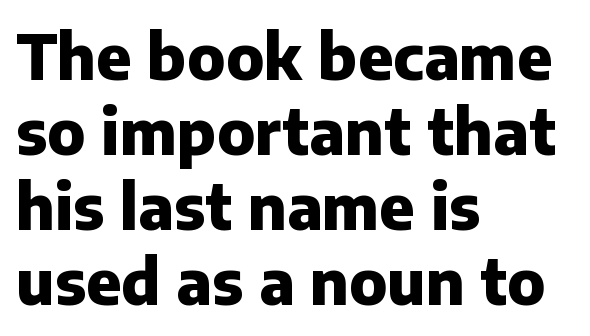
Q: Is the text bold? A: Yes.
Q: Is the text italic (slanted)? A: No, it is upright.
Q: Is the typeface a serif or a sans-serif typeface? A: Sans-serif.
Q: Is the text underlined? A: No.
Q: How is the paragraph aligned? A: Left-aligned.
Q: Is the spacing between letters normal or unusually wide? A: Normal.
Q: Width (condensed, normal, or wide)? A: Normal.
Q: Stroke contrast? A: Low.
Q: x-height? A: Medium.
Q: Monospaced? A: No.
